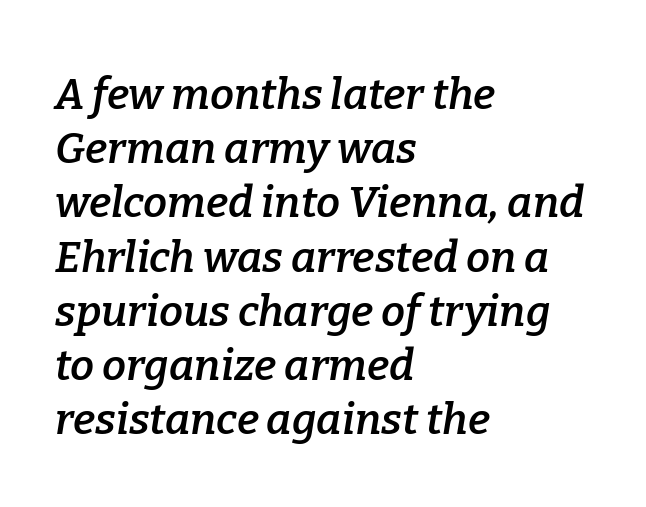
Descenders are the only things crossing below the line. Look at the stroke-to-counter ratio: somewhat heavy, a semibold. Regarding serifs, this sample has them. Alignment: flush left. Default kerning and tracking; the words read as compact shapes.
